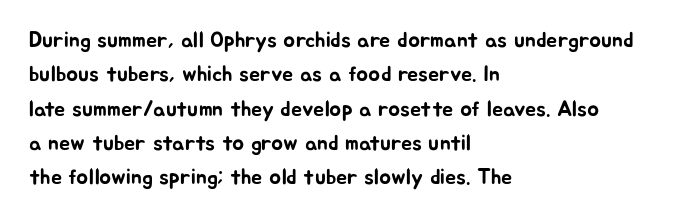
{"italic": "no", "underline": "no", "align": "left", "line_spacing": "normal", "line_spacing_ratio": 1.56, "letter_spacing": "normal", "letter_spacing_em": 0.0, "glyph_px": 22}
